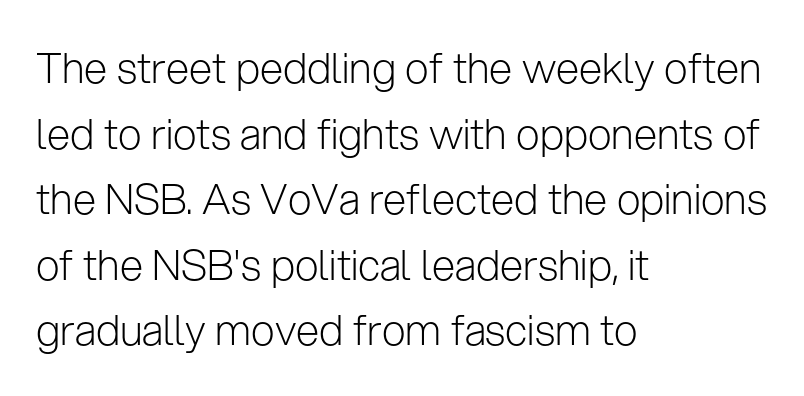
The image shows 42 px light sans-serif type, upright; set left-aligned, normal line spacing (1.56x), normal letter spacing, not underlined; low stroke contrast and a medium x-height.
